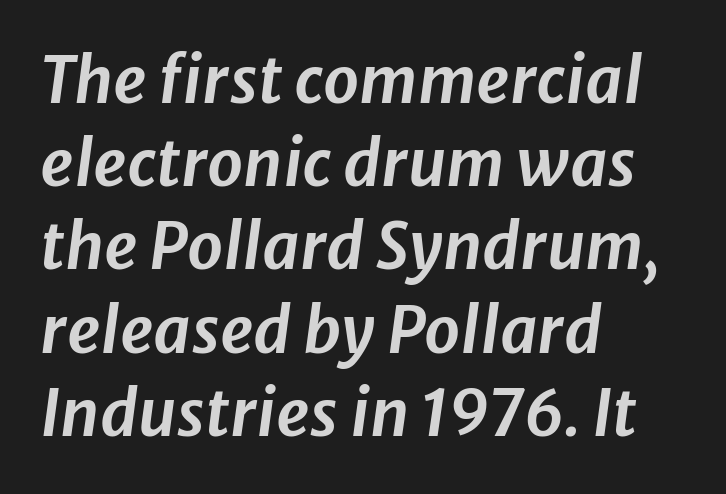
Q: Is the text italic (slanted)? A: Yes, it leans right by about 8 degrees.
Q: Is the text underlined? A: No.
Q: How is the paragraph aligned? A: Left-aligned.
Q: Is the spacing between letters normal or unusually wide? A: Normal.
Q: Is the spacing between lines tight, normal or loose? A: Normal.
Q: Width (condensed, normal, or wide)? A: Normal.
Q: Stroke contrast? A: Low.
Q: x-height? A: Medium.
Q: Monospaced? A: No.
